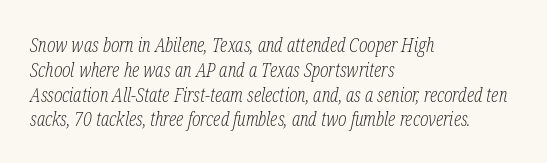
Q: Is the text bold? A: No.
Q: Is the text italic (slanted)? A: Yes, it leans right by about 12 degrees.
Q: Is the text underlined? A: No.
Q: How is the paragraph aligned? A: Left-aligned.
Q: Is the spacing between letters normal or unusually wide? A: Normal.
